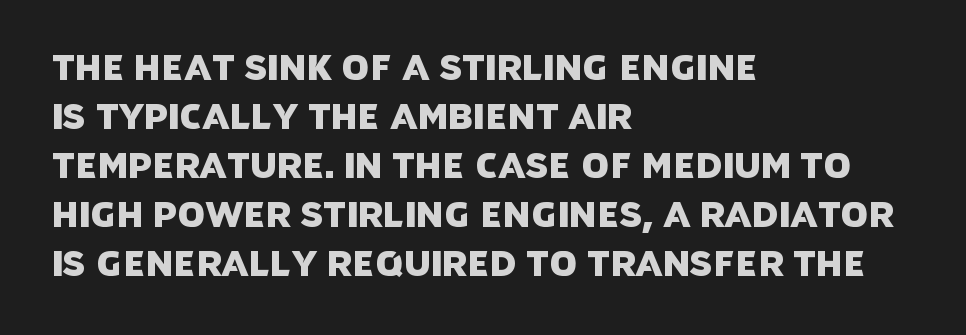
Decoration check: the copy has no underline. Is this a fixed-width face? No — the glyphs have proportional, varying widths. Caption: multi-line text, flush left, ragged right. How are the letters spaced? Ordinarily, with no added tracking.
